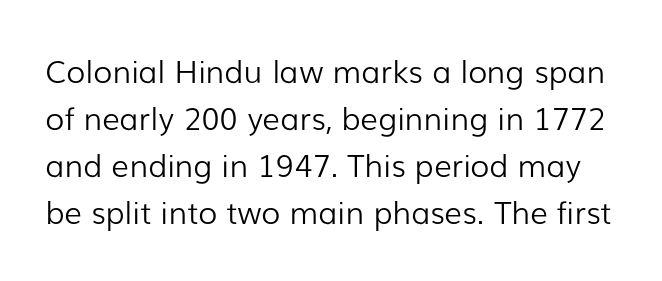
The image shows 31 px light sans-serif type, upright; set normal line spacing (1.52x), normal letter spacing, not underlined; low stroke contrast and a medium x-height.
